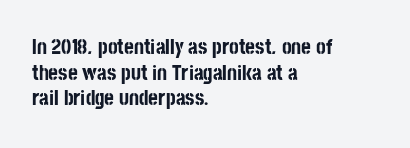
Is there any slant? The stems are plumb. The zone under the glyphs is completely vacant. Caption: bold face, heavy strokes. Each word holds together tightly as a unit, with standard inter-letter gaps. Does the copy run flush right? No — it runs flush left.
